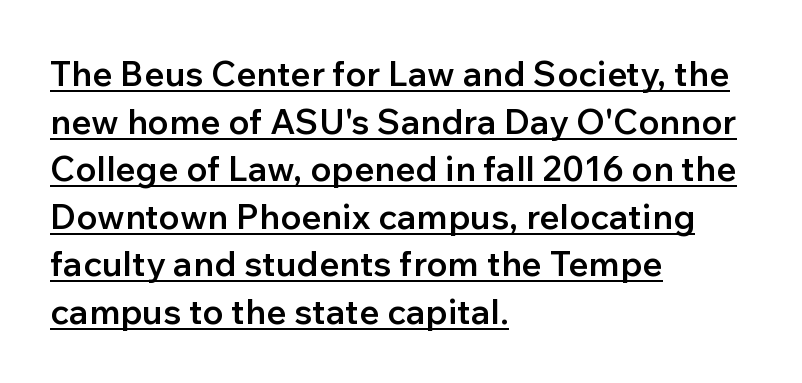
{"serif": "no", "italic": "no", "bold": "semi", "weight": "semibold", "width": "normal", "stroke_contrast": "low", "x_height": "medium", "monospaced": "no", "underline": "yes", "align": "left", "line_spacing": "normal", "line_spacing_ratio": 1.36, "letter_spacing": "normal", "letter_spacing_em": 0.0, "glyph_px": 35}
